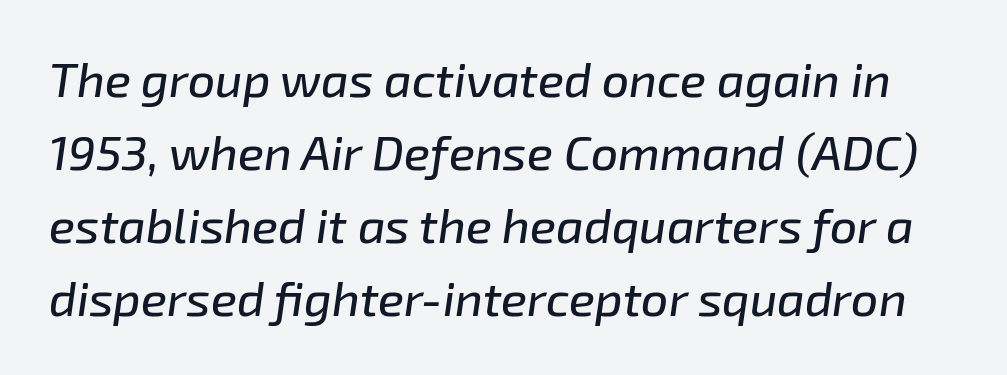
{"italic": "yes", "lean": "right", "slant_degrees": 8, "width": "normal", "stroke_contrast": "low", "x_height": "medium", "monospaced": "no", "underline": "no", "line_spacing": "normal", "line_spacing_ratio": 1.52, "letter_spacing": "normal", "letter_spacing_em": 0.0, "glyph_px": 48}
